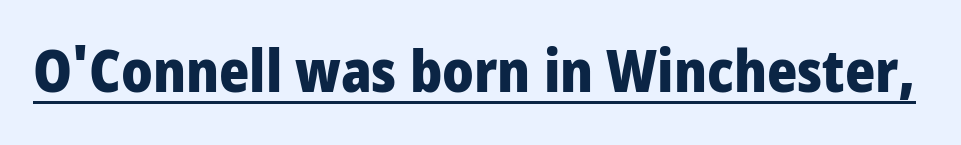
Q: Is the text bold? A: Yes.
Q: Is the text italic (slanted)? A: No, it is upright.
Q: Is the typeface a serif or a sans-serif typeface? A: Sans-serif.
Q: Is the text underlined? A: Yes.
Q: Is the spacing between letters normal or unusually wide? A: Normal.
Q: Width (condensed, normal, or wide)? A: Condensed.
Q: Stroke contrast? A: Low.
Q: x-height? A: Large.
Q: Monospaced? A: No.
